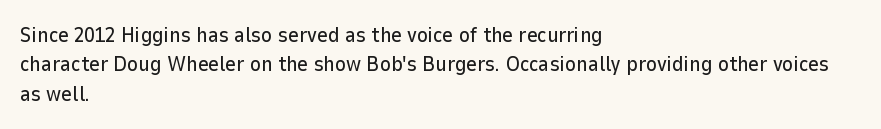
If you drew a ruler down the left edge, every line would touch it. The foot of each line stays bare and open. What's the leading like? Ordinary, nothing unusual. The axis of the letterforms is exactly vertical. Observe the ordinary spacing: letters are neighbours, not strangers.
